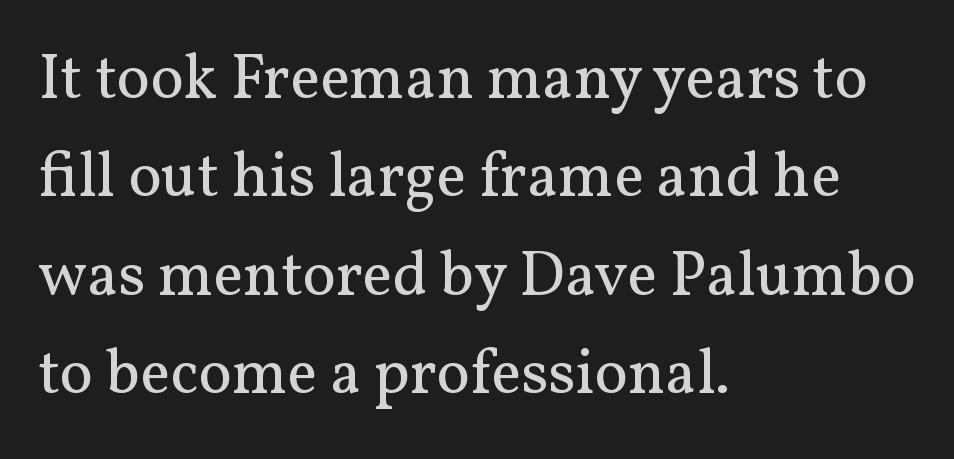
The image shows 63 px regular-weight serif type, upright; set left-aligned, normal line spacing (1.56x), normal letter spacing, not underlined; medium stroke contrast and a medium x-height.
